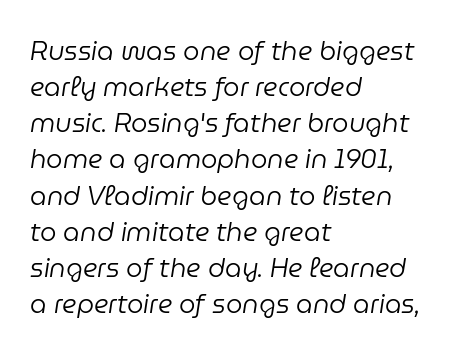
{"italic": "yes", "lean": "right", "slant_degrees": 9, "bold": "no", "underline": "no", "align": "left", "line_spacing": "normal", "line_spacing_ratio": 1.39, "letter_spacing": "normal", "letter_spacing_em": 0.0, "glyph_px": 26}
